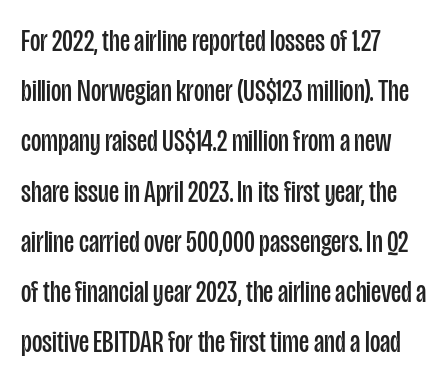
{"serif": "no", "italic": "no", "bold": "no", "weight": "regular", "width": "condensed", "stroke_contrast": "low", "x_height": "large", "monospaced": "no", "underline": "no", "align": "left", "line_spacing": "normal", "line_spacing_ratio": 1.57, "letter_spacing": "normal", "letter_spacing_em": 0.0, "glyph_px": 32}
